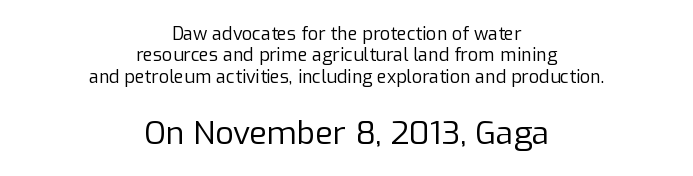
The letterforms sit shoulder to shoulder at normal distance. In terms of posture, this sample is upright. Both edges are ragged and mirror each other, which tells us the setting is centered. Is this a sans? Yes — the strokes have no serifs.
